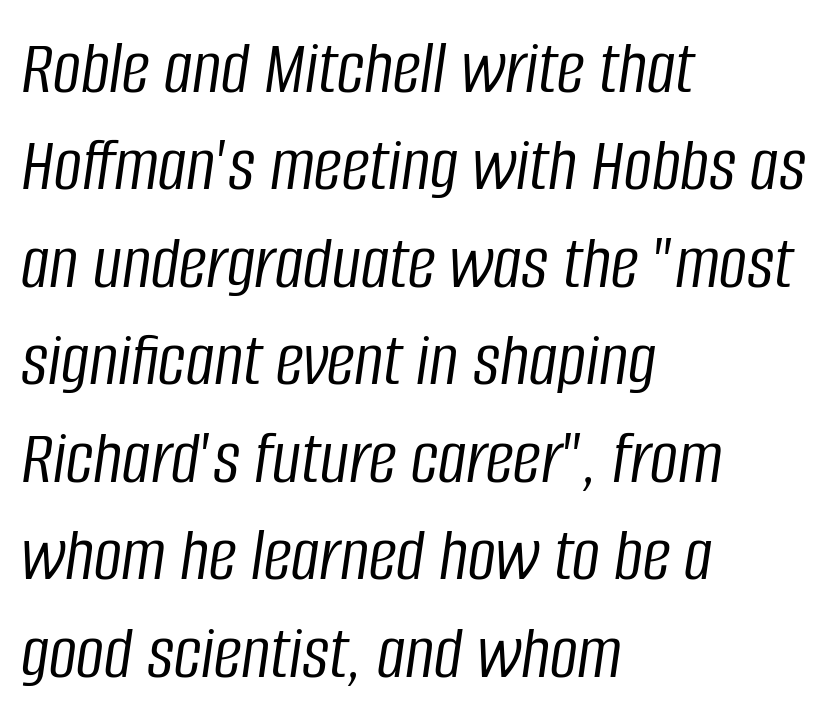
The image shows 78 px light, condensed type, italic (leaning right); set left-aligned, normal line spacing (1.25x), normal letter spacing, not underlined; low stroke contrast and a large x-height.
